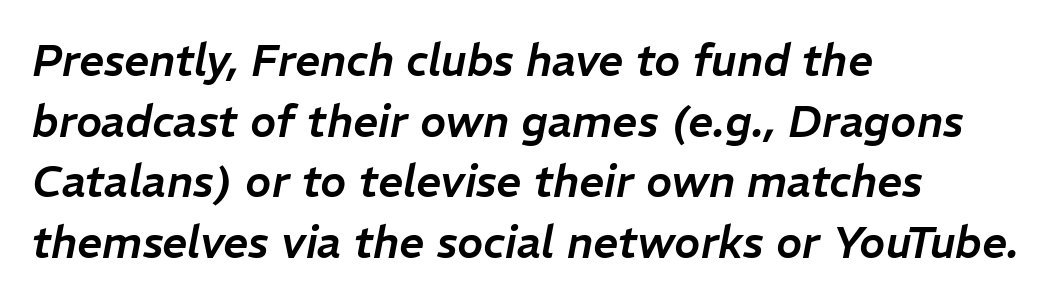
Letter spacing: default. Do the characters align in a grid? No, the font is proportional. Rendered with sloped, italic letterforms. Descenders hang freely into open space. Notice how descenders clear the ascenders below comfortably — that's standard leading. These lines are set flush left with a ragged right edge.
